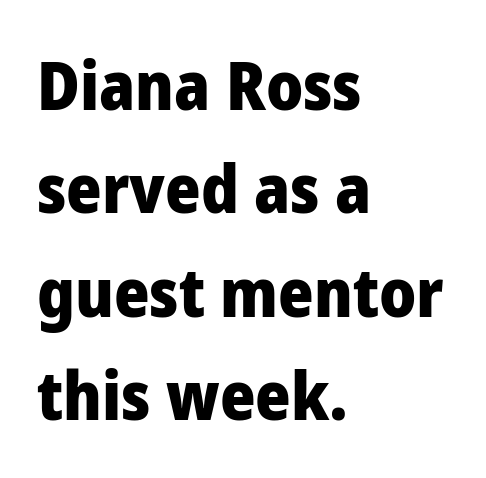
{"serif": "no", "italic": "no", "bold": "yes", "weight": "heavy", "width": "normal", "stroke_contrast": "low", "x_height": "medium", "monospaced": "no", "underline": "no", "align": "left", "line_spacing": "normal", "line_spacing_ratio": 1.52, "letter_spacing": "normal", "letter_spacing_em": 0.0, "glyph_px": 68}
